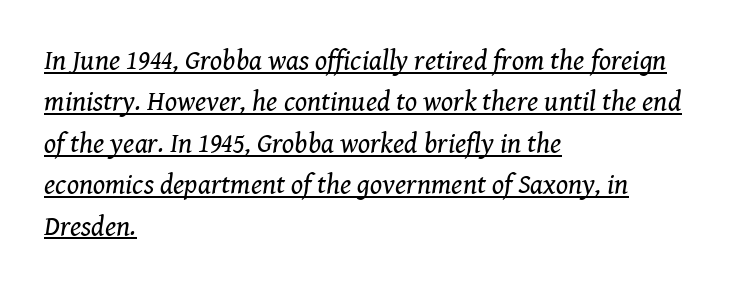
Q: Is the text bold? A: No.
Q: Is the text italic (slanted)? A: Yes, it leans right by about 8 degrees.
Q: Is the typeface a serif or a sans-serif typeface? A: Serif.
Q: Is the text underlined? A: Yes.
Q: How is the paragraph aligned? A: Left-aligned.
Q: Is the spacing between letters normal or unusually wide? A: Normal.
Q: Is the spacing between lines tight, normal or loose? A: Normal.
Q: Width (condensed, normal, or wide)? A: Normal.
Q: Stroke contrast? A: Medium.
Q: x-height? A: Medium.
Q: Monospaced? A: No.
